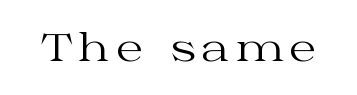
{"serif": "yes", "italic": "no", "bold": "no", "weight": "regular", "width": "wide", "stroke_contrast": "medium", "x_height": "medium", "monospaced": "no", "underline": "no", "glyph_px": 39}
